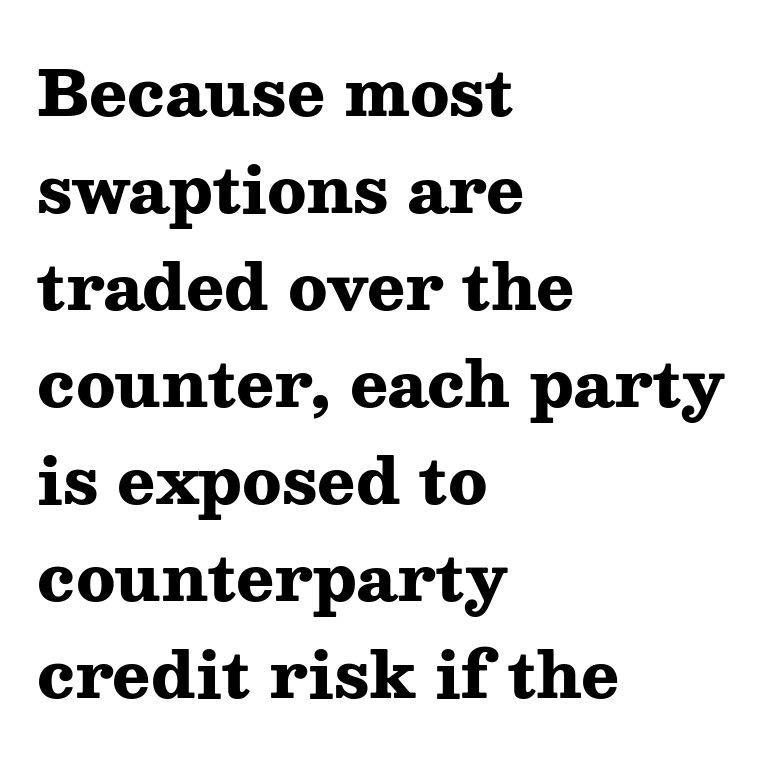
{"serif": "yes", "italic": "no", "bold": "yes", "weight": "heavy", "width": "wide", "stroke_contrast": "medium", "x_height": "medium", "monospaced": "no", "underline": "no", "align": "left", "line_spacing": "normal", "line_spacing_ratio": 1.54, "letter_spacing": "normal", "letter_spacing_em": 0.0, "glyph_px": 63}
